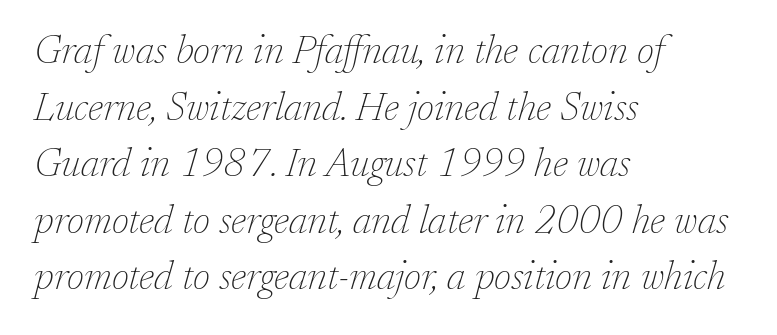
The image shows 39 px thin serif type, italic (leaning right); set left-aligned, normal line spacing (1.45x), normal letter spacing, not underlined; low stroke contrast and a medium x-height.
